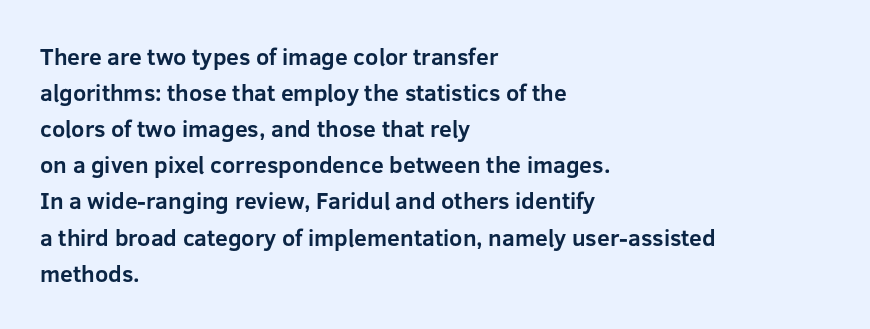
Notice how descenders clear the ascenders below comfortably — that's standard leading. The sample has been set heavy, in full bold. Italic? Not at all — the glyphs are vertical. A bare baseline throughout the passage. The rag falls on the right side of this text block. Inter-character spacing is left at the font's built-in metrics.
